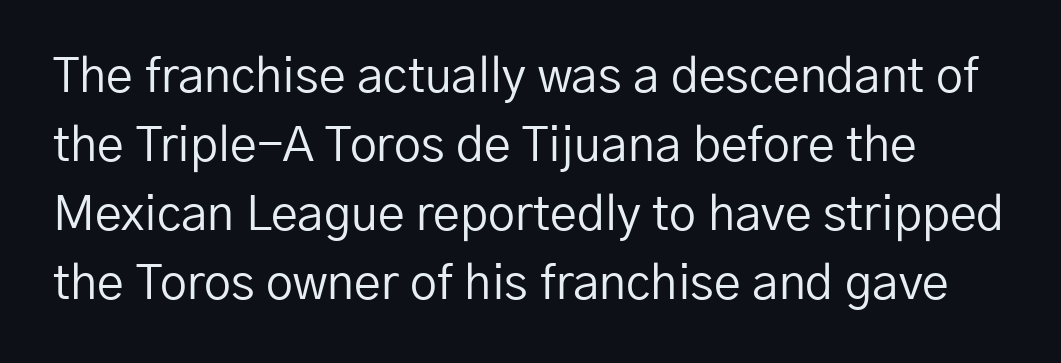
{"serif": "no", "italic": "no", "bold": "no", "weight": "regular", "width": "normal", "stroke_contrast": "low", "x_height": "medium", "monospaced": "no", "underline": "no", "line_spacing": "normal", "line_spacing_ratio": 1.44, "letter_spacing": "normal", "letter_spacing_em": 0.0, "glyph_px": 48}
